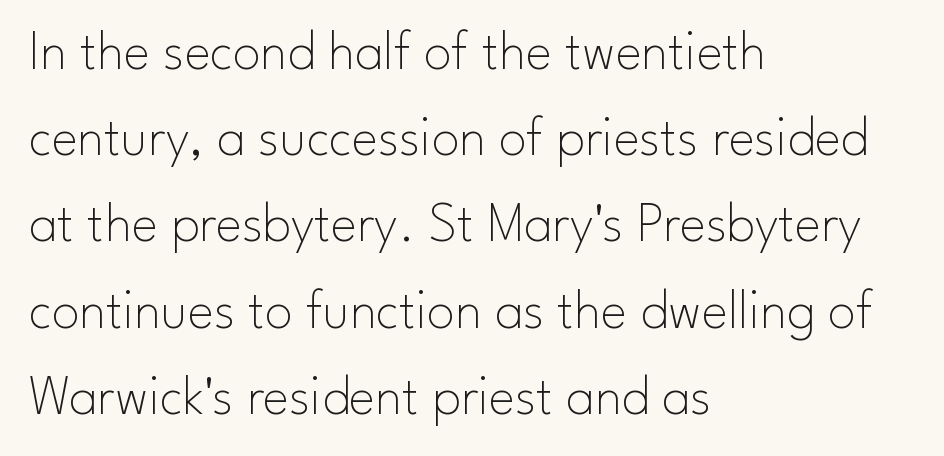
Designer's note — italics off, roman on. Do the characters align in a grid? No, the font is proportional. Check where the strokes stop: nothing finishes them off — pure sans. Each stroke keeps to a modest, everyday thickness or less. Line beginnings align vertically; line endings do not. The words here are not underlined.
